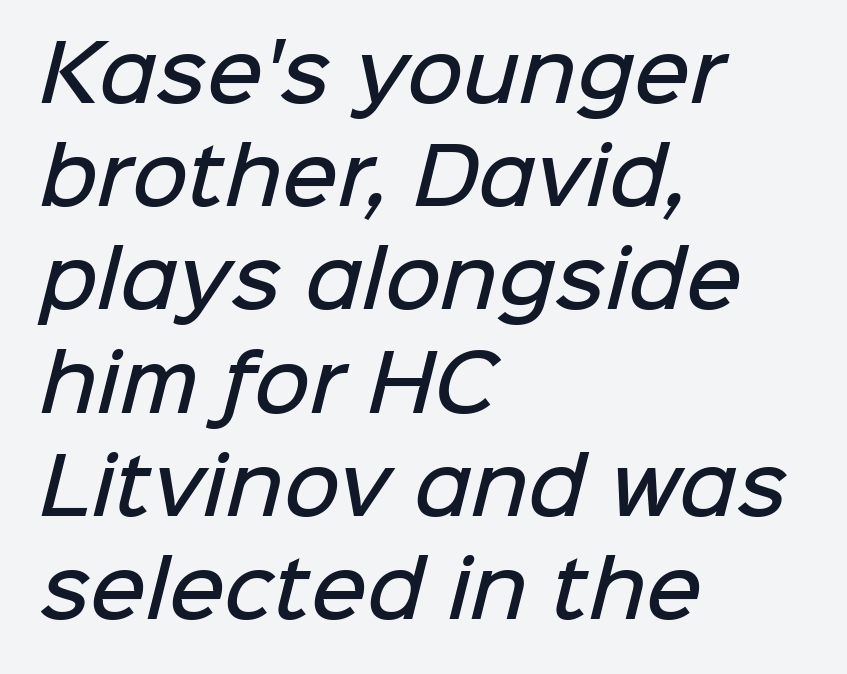
Q: Is the text bold? A: Semi-bold.
Q: Is the typeface a serif or a sans-serif typeface? A: Sans-serif.
Q: Is the text underlined? A: No.
Q: How is the paragraph aligned? A: Left-aligned.
Q: Is the spacing between letters normal or unusually wide? A: Normal.
Q: Is the spacing between lines tight, normal or loose? A: Normal.
Q: Width (condensed, normal, or wide)? A: Normal.
Q: Stroke contrast? A: Low.
Q: x-height? A: Medium.
Q: Monospaced? A: No.
